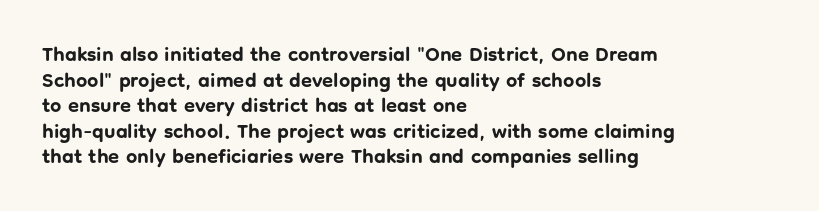
Q: Is the text bold? A: Yes.
Q: Is the text italic (slanted)? A: No, it is upright.
Q: Is the text underlined? A: No.
Q: How is the paragraph aligned? A: Left-aligned.
Q: Is the spacing between letters normal or unusually wide? A: Normal.
Q: Is the spacing between lines tight, normal or loose? A: Normal.
